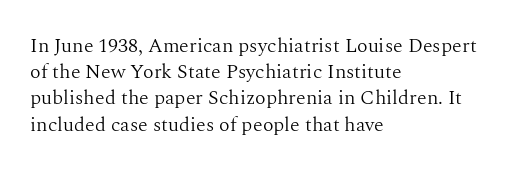
Q: Is the text bold? A: No.
Q: Is the text italic (slanted)? A: No, it is upright.
Q: Is the text underlined? A: No.
Q: How is the paragraph aligned? A: Left-aligned.
Q: Is the spacing between letters normal or unusually wide? A: Normal.
Q: Is the spacing between lines tight, normal or loose? A: Normal.
